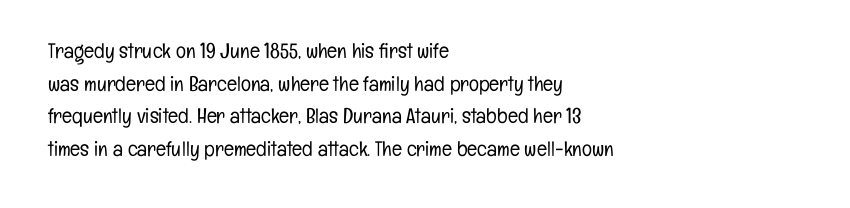
Q: Is the text bold? A: No.
Q: Is the text italic (slanted)? A: No, it is upright.
Q: Is the text underlined? A: No.
Q: How is the paragraph aligned? A: Left-aligned.
Q: Is the spacing between letters normal or unusually wide? A: Normal.
Q: Is the spacing between lines tight, normal or loose? A: Normal.
